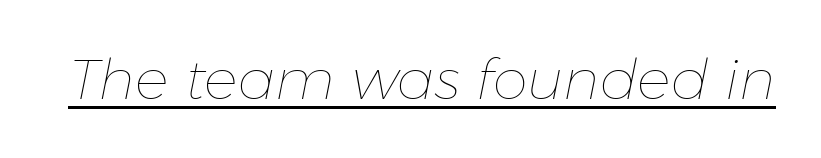
The image shows 56 px thin type, italic (leaning right); set normal letter spacing, underlined; low stroke contrast and a medium x-height.
